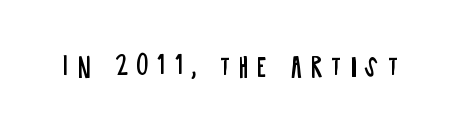
Lines of text with bare space underneath. Vertical stems look standard width or narrower in stroke. This sample uses expanded letter spacing, leaving extra air between glyphs. Quick note: not italic, upright.
